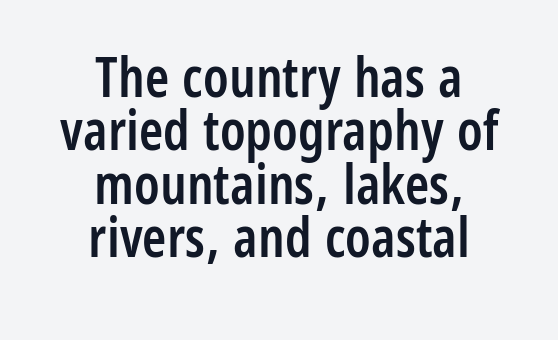
Q: Is the text bold? A: Semi-bold.
Q: Is the text italic (slanted)? A: No, it is upright.
Q: Is the typeface a serif or a sans-serif typeface? A: Sans-serif.
Q: Is the text underlined? A: No.
Q: How is the paragraph aligned? A: Centered.
Q: Is the spacing between letters normal or unusually wide? A: Normal.
Q: Is the spacing between lines tight, normal or loose? A: Tight.
Q: Width (condensed, normal, or wide)? A: Condensed.
Q: Stroke contrast? A: Low.
Q: x-height? A: Medium.
Q: Monospaced? A: No.
